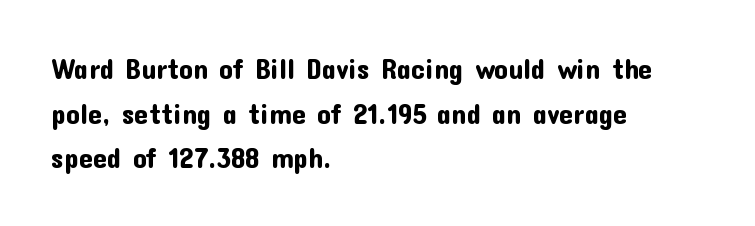
The image shows 28 px sans-serif type, upright; set left-aligned, normal line spacing (1.59x), normal letter spacing, not underlined; low stroke contrast and a medium x-height.
